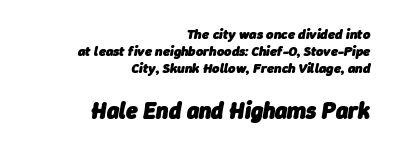
This layout puts the modest block above and the oversized block below. Notice how the passage keeps a crisp vertical edge on the right only. Clear beneath every line of the passage. Letter spacing: default.
